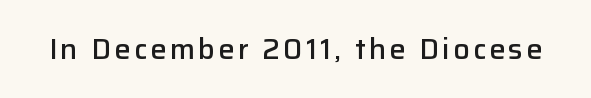
{"serif": "no", "italic": "no", "bold": "semi", "weight": "semibold", "width": "normal", "stroke_contrast": "low", "x_height": "medium", "monospaced": "no", "underline": "no", "glyph_px": 29}
